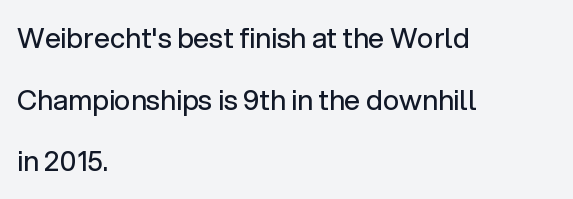
{"serif": "no", "italic": "no", "bold": "no", "weight": "regular", "width": "normal", "stroke_contrast": "low", "x_height": "medium", "monospaced": "no", "underline": "no", "align": "left", "line_spacing": "loose", "line_spacing_ratio": 2.2, "letter_spacing": "normal", "letter_spacing_em": 0.0, "glyph_px": 28}
